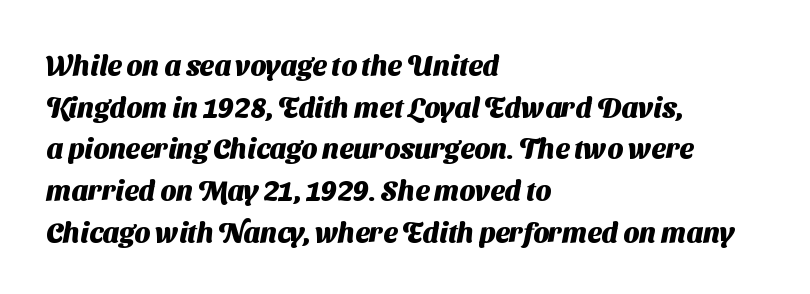
Thick stems and heavy bowls — unmistakably bold. Rule under the text: the space is simply empty. The lines are quadded left. The passage shown is typed in a proportional face where columns would drift. One glance says typical: line gaps are just what's usual. Unlike a traditional serif, this face leaves its strokes unadorned.
